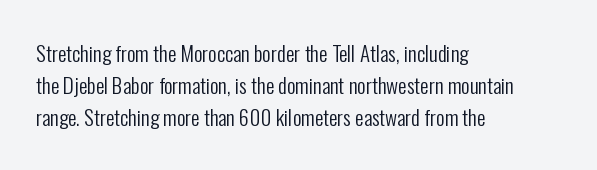
The image shows 21 px text type, upright; set left-aligned, normal line spacing (1.53x), normal letter spacing, not underlined.
